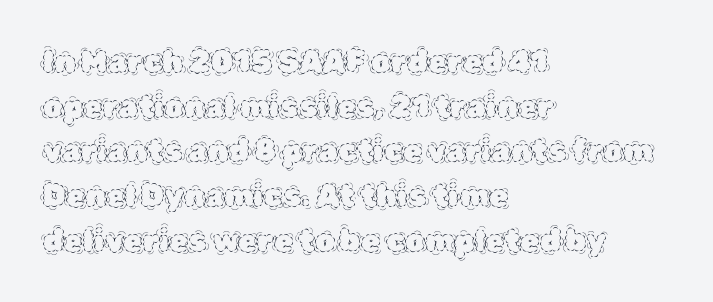
{"italic": "no", "bold": "no", "weight": "thin", "width": "normal", "x_height": "large", "monospaced": "no", "underline": "no", "align": "left", "line_spacing": "normal", "line_spacing_ratio": 1.44, "letter_spacing": "normal", "letter_spacing_em": 0.0, "glyph_px": 31}
